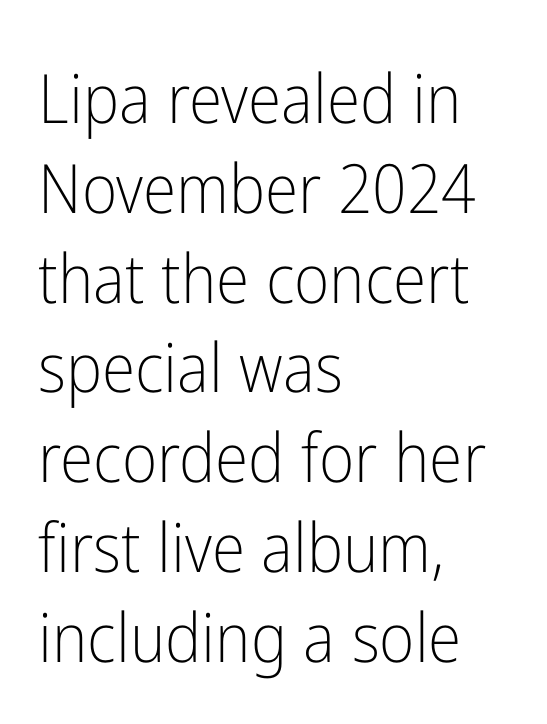
Nothing sits at the stroke ends, so this counts as sans-serif. In terms of posture, this sample is upright. Vertical stems look standard width or narrower in stroke. Each new line begins a customary step beneath the previous one. The face used here is rendered with its standard letterfit.
